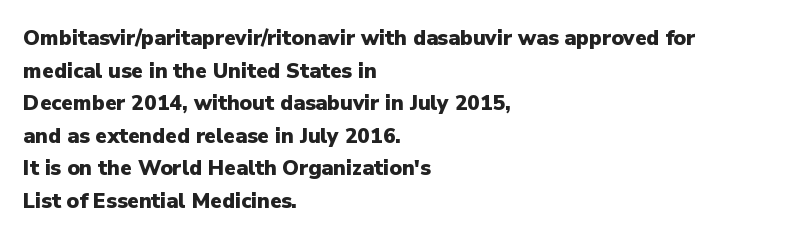
{"italic": "no", "bold": "yes", "underline": "no", "align": "left", "line_spacing": "normal", "line_spacing_ratio": 1.55, "letter_spacing": "normal", "letter_spacing_em": 0.0, "glyph_px": 21}
